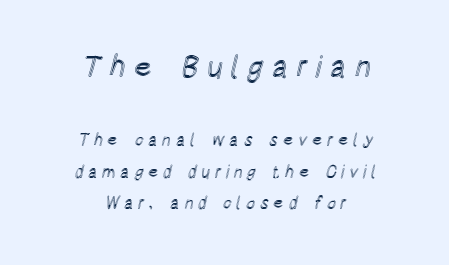
Q: Is the text italic (slanted)? A: Yes.
Q: Is the text underlined? A: No.
Q: How is the paragraph aligned? A: Centered.
Q: Is the spacing between letters normal or unusually wide? A: Unusually wide.
Q: Which block of text is set in a larger size, the first (top) or the second (bottom)? A: The first (top) one.
Q: Width (condensed, normal, or wide)? A: Condensed.
Q: x-height? A: Large.
Q: Monospaced? A: No.
